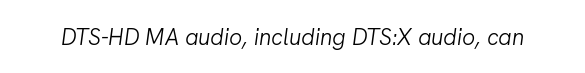
On a weight scale, this lands at 450 or below. The horizontal fit of the characters is conventional and even. The glyphs are unaccompanied by any horizontal stroke below them. The lettering tilts uniformly, giving the passage an italic look.
